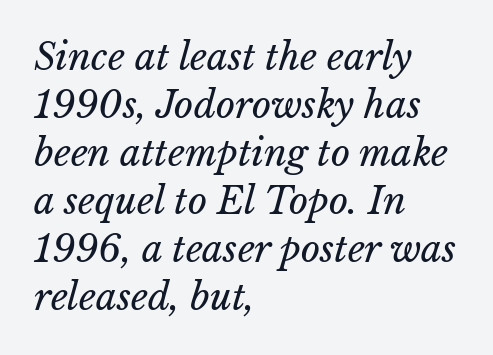
Q: Is the text bold? A: No.
Q: Is the text underlined? A: No.
Q: How is the paragraph aligned? A: Left-aligned.
Q: Is the spacing between letters normal or unusually wide? A: Normal.
Q: Is the spacing between lines tight, normal or loose? A: Normal.
Q: Width (condensed, normal, or wide)? A: Normal.
Q: Stroke contrast? A: Low.
Q: x-height? A: Medium.
Q: Monospaced? A: No.
